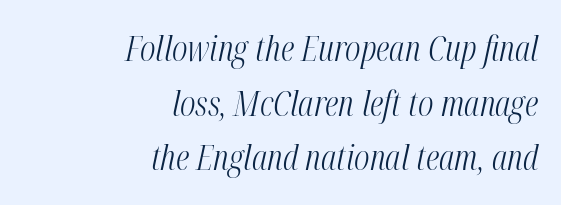
Q: Is the text bold? A: No.
Q: Is the text italic (slanted)? A: Yes, it leans right by about 12 degrees.
Q: Is the text underlined? A: No.
Q: How is the paragraph aligned? A: Right-aligned.
Q: Is the spacing between letters normal or unusually wide? A: Normal.
Q: Is the spacing between lines tight, normal or loose? A: Normal.
Q: Width (condensed, normal, or wide)? A: Condensed.
Q: Stroke contrast? A: Medium.
Q: x-height? A: Medium.
Q: Monospaced? A: No.
